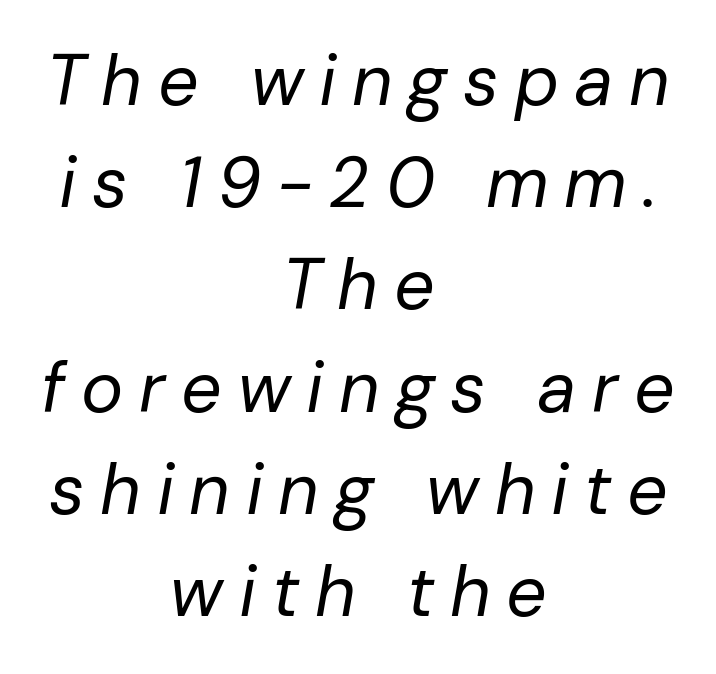
The image shows 71 px regular-weight type, italic (leaning right); set centered, normal line spacing (1.44x), unusually wide letter spacing (+0.22 em), not underlined; low stroke contrast and a medium x-height.
